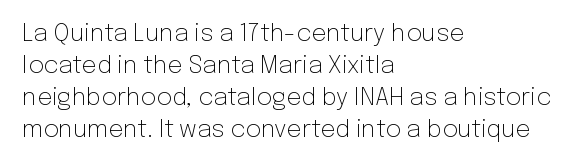
{"italic": "no", "bold": "no", "underline": "no", "align": "left", "line_spacing": "normal", "line_spacing_ratio": 1.33, "letter_spacing": "normal", "letter_spacing_em": 0.0, "glyph_px": 24}
